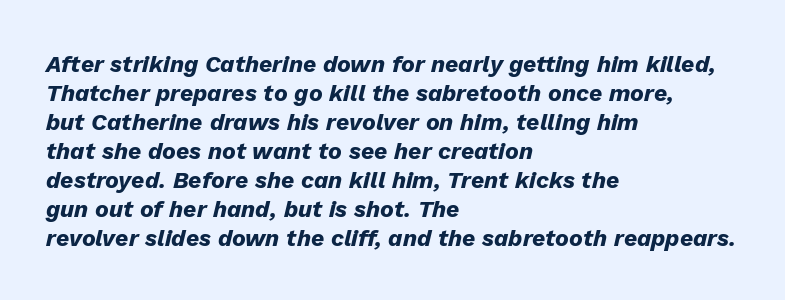
{"italic": "yes", "lean": "right", "slant_degrees": 13, "bold": "yes", "underline": "no", "align": "left", "line_spacing": "normal", "line_spacing_ratio": 1.26, "letter_spacing": "normal", "letter_spacing_em": 0.0, "glyph_px": 23}
